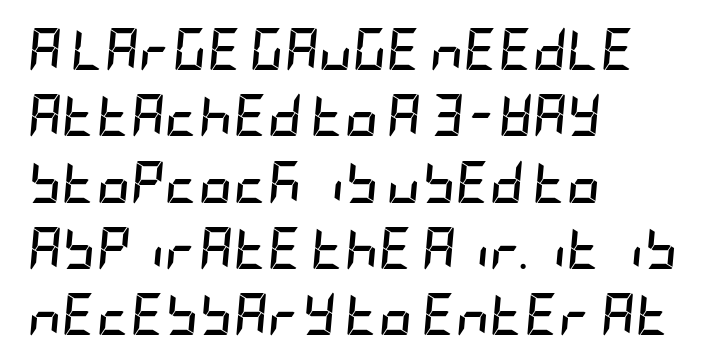
The image shows 42 px semibold, condensed type, italic (leaning right); set left-aligned, normal line spacing (1.58x), normal letter spacing, not underlined; low stroke contrast and a large x-height.
